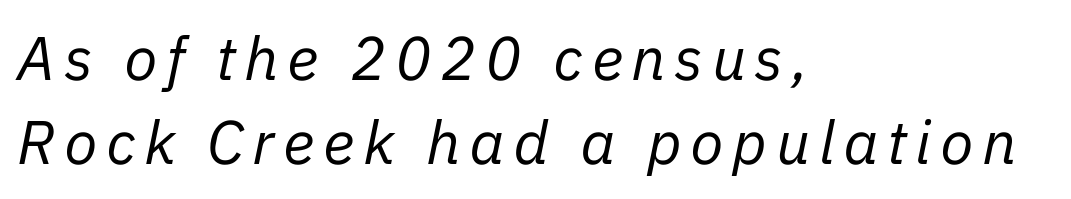
Alignment: flush left. Yep, that's italic — everything's leaning. The letters advance in unequal steps, a hallmark of proportional type. Honestly, there is no underline to notice here at all. The vertical gap from one line to the next is medium. The passage shown is not bold in any degree.
